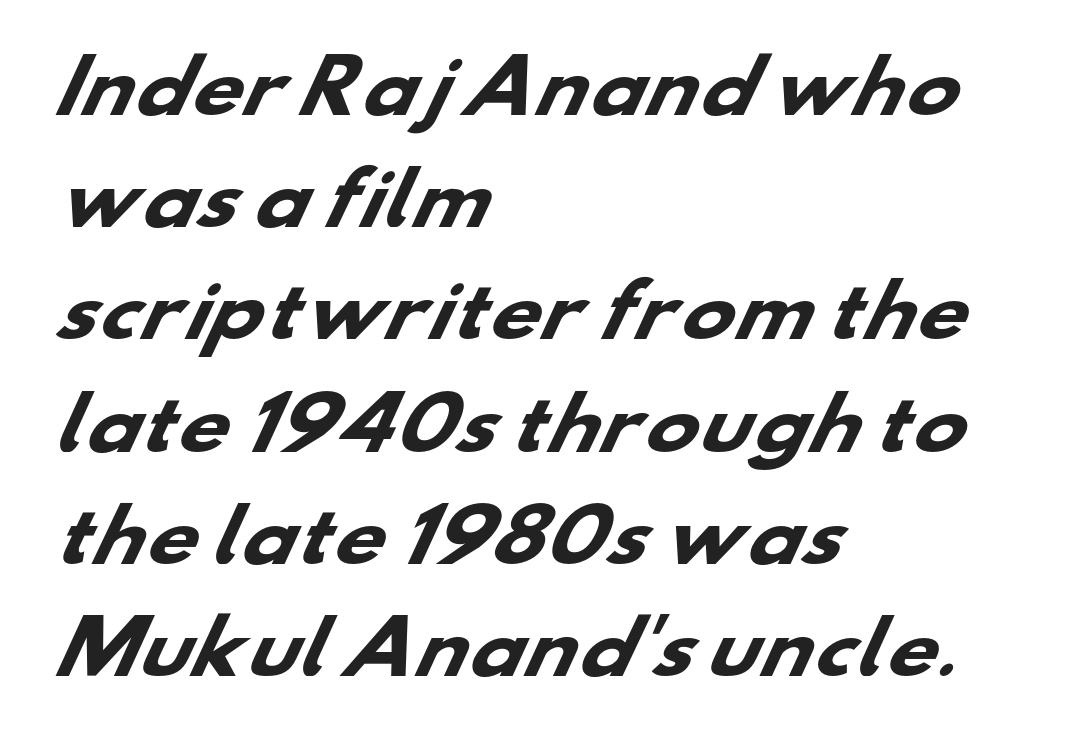
Q: Is the text bold? A: Yes.
Q: Is the typeface a serif or a sans-serif typeface? A: Sans-serif.
Q: Is the text underlined? A: No.
Q: How is the paragraph aligned? A: Left-aligned.
Q: Is the spacing between letters normal or unusually wide? A: Normal.
Q: Is the spacing between lines tight, normal or loose? A: Normal.
Q: Width (condensed, normal, or wide)? A: Wide.
Q: Stroke contrast? A: Low.
Q: x-height? A: Small.
Q: Monospaced? A: No.
